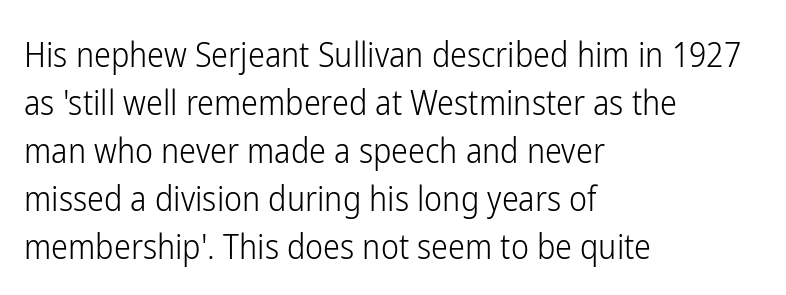
This sample is left-justified, so line endings fall wherever the words run out. Words float on clear page, feet unadorned. Nothing unusual about the tracking: characters are spaced as the font intends. A typesetter would call this proportional, since set widths differ per character. The text was rendered using a sans face with plain stroke endings.
